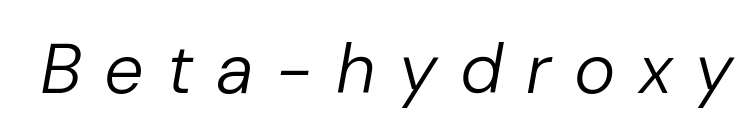
Spacing between characters has been opened up far beyond the box default. Note the varied advance widths — an 'i' is clearly narrower than an 'm'. The cut favours lightness, reaching ordinary text weight at its darkest. Decoration check: the copy has no underline. Posture: slanted.
